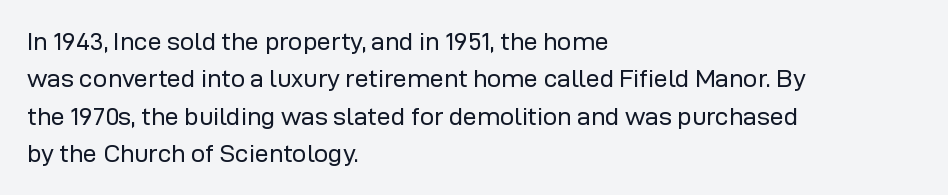
Q: Is the text bold? A: No.
Q: Is the text italic (slanted)? A: No, it is upright.
Q: Is the text underlined? A: No.
Q: How is the paragraph aligned? A: Left-aligned.
Q: Is the spacing between letters normal or unusually wide? A: Normal.
Q: Is the spacing between lines tight, normal or loose? A: Normal.
